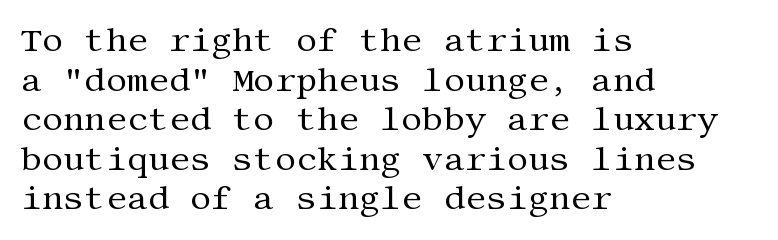
{"serif": "yes", "italic": "no", "bold": "no", "weight": "regular", "width": "normal", "stroke_contrast": "medium", "x_height": "large", "underline": "no", "align": "left", "line_spacing_ratio": 1.2, "letter_spacing": "normal", "letter_spacing_em": 0.0, "glyph_px": 33}
